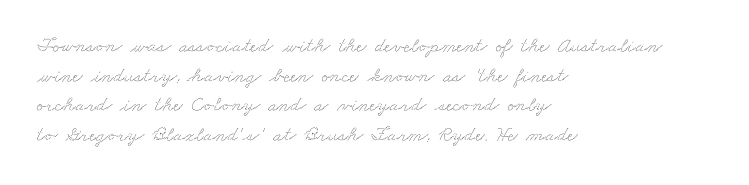
Q: Is the text underlined? A: No.
Q: How is the paragraph aligned? A: Left-aligned.
Q: Is the spacing between letters normal or unusually wide? A: Normal.
Q: Is the spacing between lines tight, normal or loose? A: Normal.
